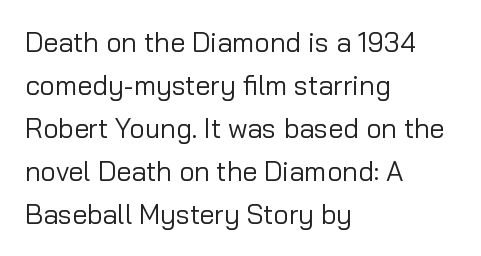
The image shows 27 px text type, upright; set left-aligned, normal line spacing (1.59x), normal letter spacing, not underlined.
